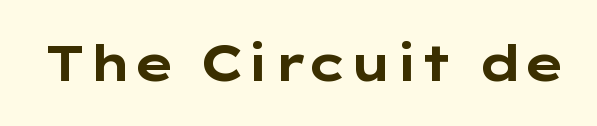
The image shows 49 px bold, wide sans-serif type, upright; set normal letter spacing, not underlined; low stroke contrast and a medium x-height.
